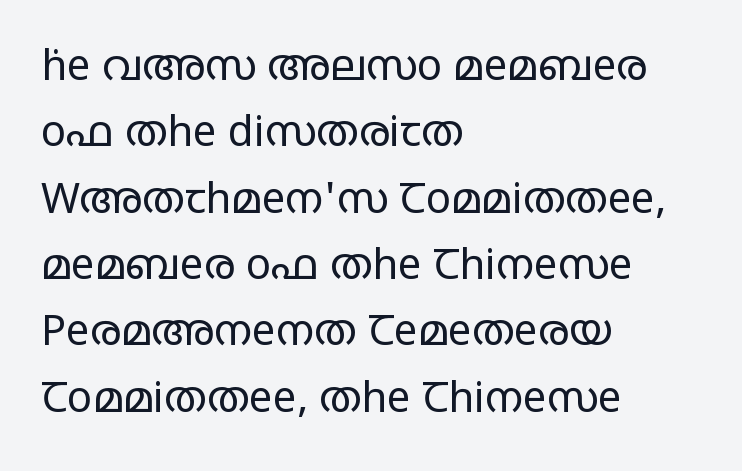
The image shows 42 px regular-weight, wide sans-serif type, upright; set left-aligned, normal line spacing (1.58x), normal letter spacing, not underlined; low stroke contrast and a large x-height.
